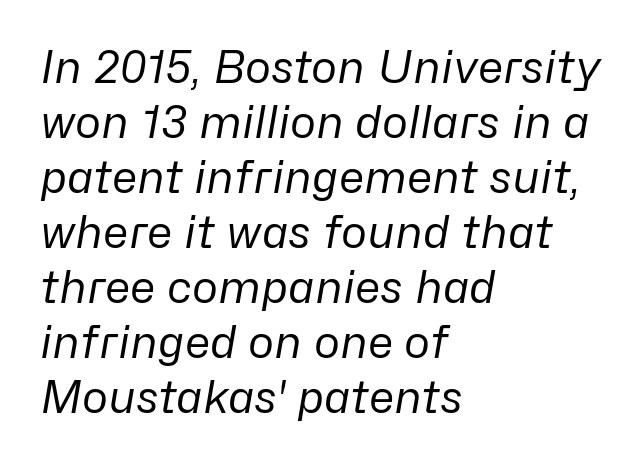
{"italic": "yes", "lean": "right", "slant_degrees": 10, "bold": "no", "weight": "regular", "width": "normal", "stroke_contrast": "low", "x_height": "medium", "monospaced": "no", "underline": "no", "align": "left", "line_spacing": "normal", "line_spacing_ratio": 1.25, "letter_spacing": "normal", "letter_spacing_em": 0.0, "glyph_px": 44}
